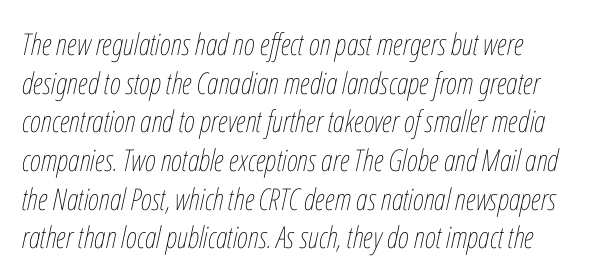
{"italic": "yes", "lean": "right", "slant_degrees": 12, "bold": "no", "weight": "thin", "width": "condensed", "stroke_contrast": "low", "x_height": "medium", "monospaced": "no", "underline": "no", "line_spacing": "normal", "line_spacing_ratio": 1.29, "letter_spacing": "normal", "letter_spacing_em": 0.0, "glyph_px": 30}
